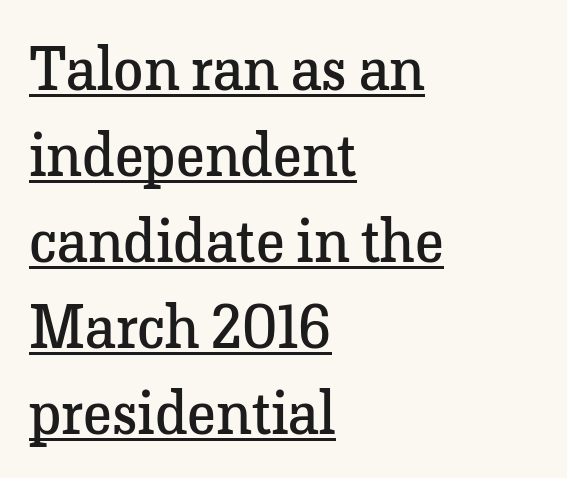
Q: Is the text bold? A: No.
Q: Is the text italic (slanted)? A: No, it is upright.
Q: Is the typeface a serif or a sans-serif typeface? A: Serif.
Q: Is the text underlined? A: Yes.
Q: How is the paragraph aligned? A: Left-aligned.
Q: Is the spacing between letters normal or unusually wide? A: Normal.
Q: Is the spacing between lines tight, normal or loose? A: Normal.
Q: Width (condensed, normal, or wide)? A: Normal.
Q: Stroke contrast? A: Low.
Q: x-height? A: Medium.
Q: Monospaced? A: No.
